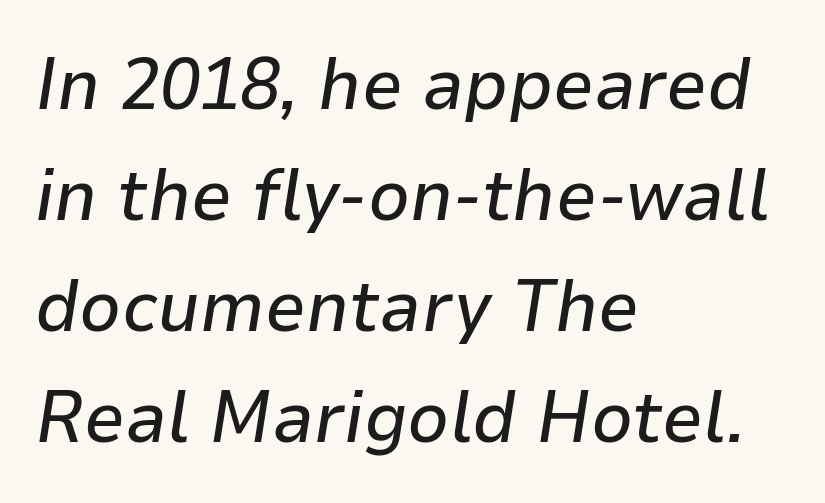
The image shows 73 px text type, italic (leaning right); set left-aligned, normal line spacing (1.52x), normal letter spacing, not underlined; low stroke contrast and a medium x-height.
